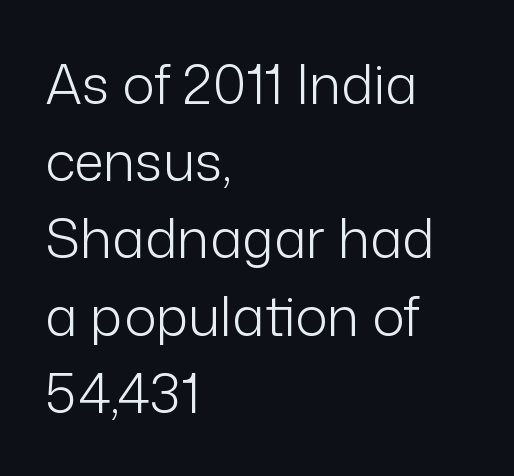
Q: Is the text bold? A: No.
Q: Is the text italic (slanted)? A: No, it is upright.
Q: Is the typeface a serif or a sans-serif typeface? A: Sans-serif.
Q: Is the text underlined? A: No.
Q: How is the paragraph aligned? A: Left-aligned.
Q: Is the spacing between letters normal or unusually wide? A: Normal.
Q: Is the spacing between lines tight, normal or loose? A: Normal.
Q: Width (condensed, normal, or wide)? A: Normal.
Q: Stroke contrast? A: Low.
Q: x-height? A: Medium.
Q: Monospaced? A: No.
